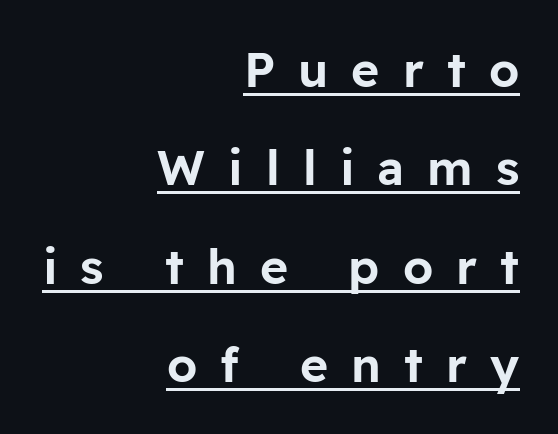
Q: Is the text italic (slanted)? A: No, it is upright.
Q: Is the typeface a serif or a sans-serif typeface? A: Sans-serif.
Q: Is the text underlined? A: Yes.
Q: How is the paragraph aligned? A: Right-aligned.
Q: Is the spacing between letters normal or unusually wide? A: Unusually wide.
Q: Is the spacing between lines tight, normal or loose? A: Loose.
Q: Width (condensed, normal, or wide)? A: Normal.
Q: Stroke contrast? A: Low.
Q: x-height? A: Medium.
Q: Monospaced? A: No.
